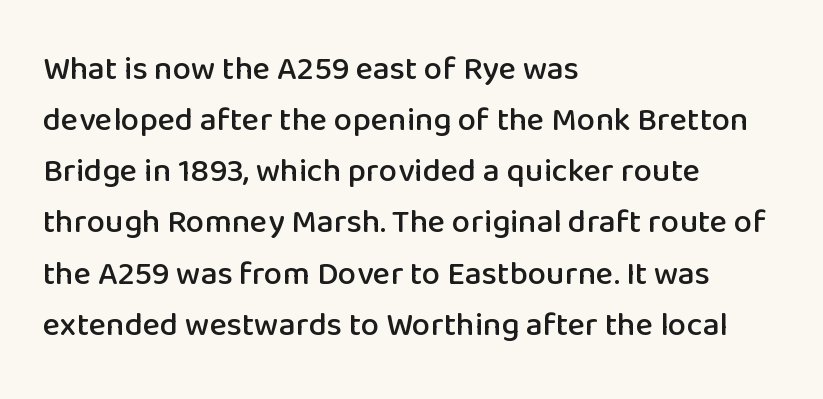
{"serif": "no", "italic": "no", "width": "normal", "stroke_contrast": "low", "x_height": "medium", "monospaced": "no", "underline": "no", "align": "left", "line_spacing": "normal", "line_spacing_ratio": 1.55, "letter_spacing": "normal", "letter_spacing_em": 0.0, "glyph_px": 33}
